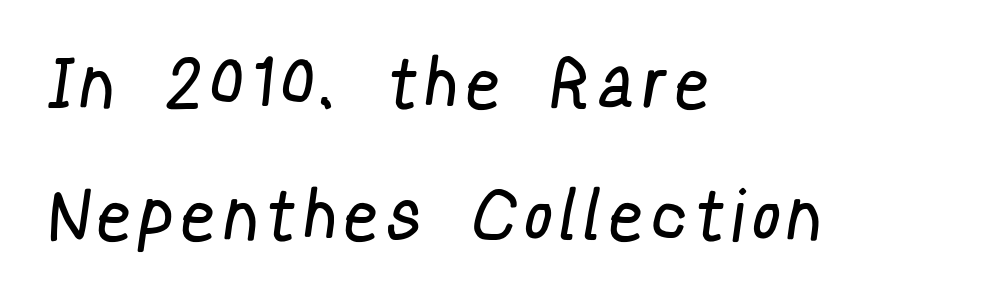
Q: Is the text bold? A: No.
Q: Is the typeface a serif or a sans-serif typeface? A: Sans-serif.
Q: Is the text underlined? A: No.
Q: How is the paragraph aligned? A: Left-aligned.
Q: Is the spacing between letters normal or unusually wide? A: Unusually wide.
Q: Width (condensed, normal, or wide)? A: Condensed.
Q: Stroke contrast? A: Low.
Q: x-height? A: Medium.
Q: Monospaced? A: No.
